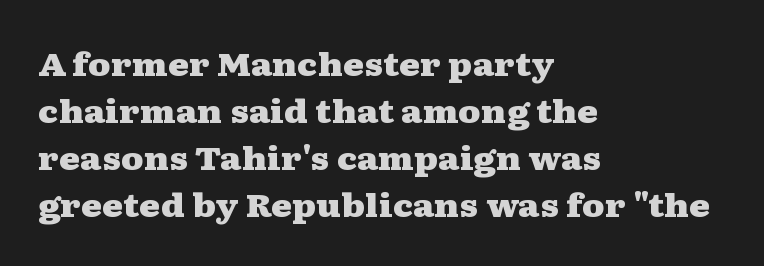
{"serif": "yes", "italic": "no", "bold": "yes", "weight": "heavy", "width": "wide", "stroke_contrast": "medium", "x_height": "medium", "monospaced": "no", "underline": "no", "align": "left", "line_spacing": "normal", "line_spacing_ratio": 1.47, "letter_spacing": "normal", "letter_spacing_em": 0.0, "glyph_px": 32}
